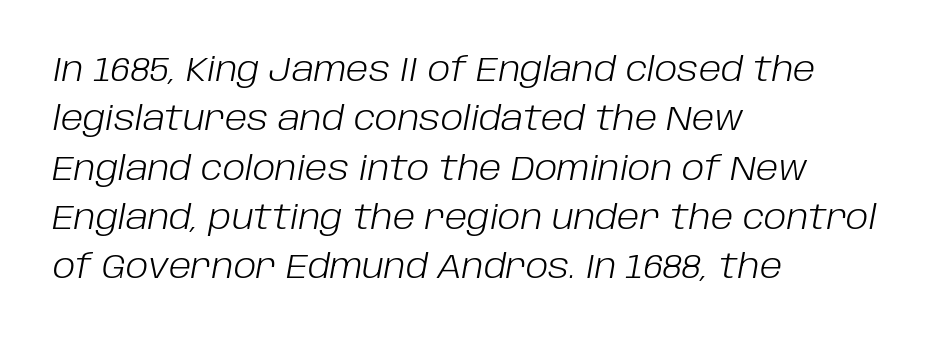
Q: Is the text bold? A: No.
Q: Is the text italic (slanted)? A: Yes, it leans right by about 10 degrees.
Q: Is the text underlined? A: No.
Q: How is the paragraph aligned? A: Left-aligned.
Q: Is the spacing between letters normal or unusually wide? A: Normal.
Q: Is the spacing between lines tight, normal or loose? A: Normal.
Q: Width (condensed, normal, or wide)? A: Normal.
Q: Stroke contrast? A: Low.
Q: x-height? A: Large.
Q: Monospaced? A: No.
